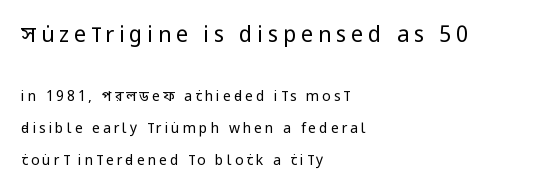
Q: Is the text bold? A: No.
Q: Is the text italic (slanted)? A: No, it is upright.
Q: Is the text underlined? A: No.
Q: How is the paragraph aligned? A: Left-aligned.
Q: Is the spacing between letters normal or unusually wide? A: Unusually wide.
Q: Is the spacing between lines tight, normal or loose? A: Loose.
Q: Which block of text is set in a larger size, the first (top) or the second (bottom)? A: The first (top) one.
